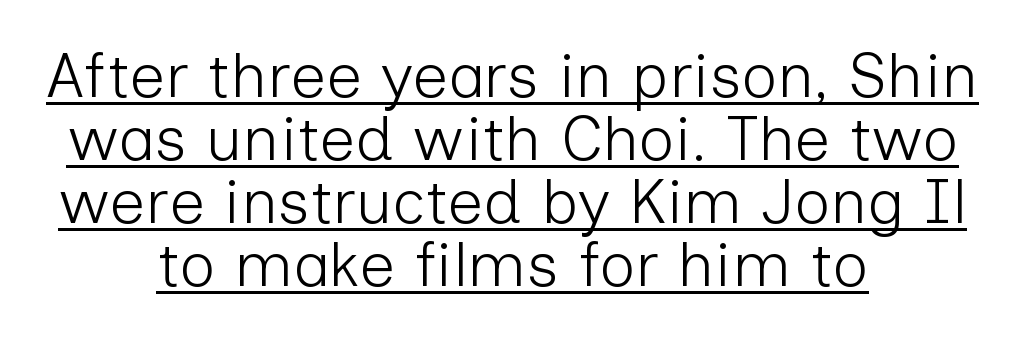
{"serif": "no", "italic": "no", "bold": "no", "weight": "light", "width": "normal", "stroke_contrast": "low", "x_height": "medium", "monospaced": "no", "underline": "yes", "align": "center", "line_spacing": "tight", "line_spacing_ratio": 1.0, "letter_spacing": "normal", "letter_spacing_em": 0.0, "glyph_px": 63}
